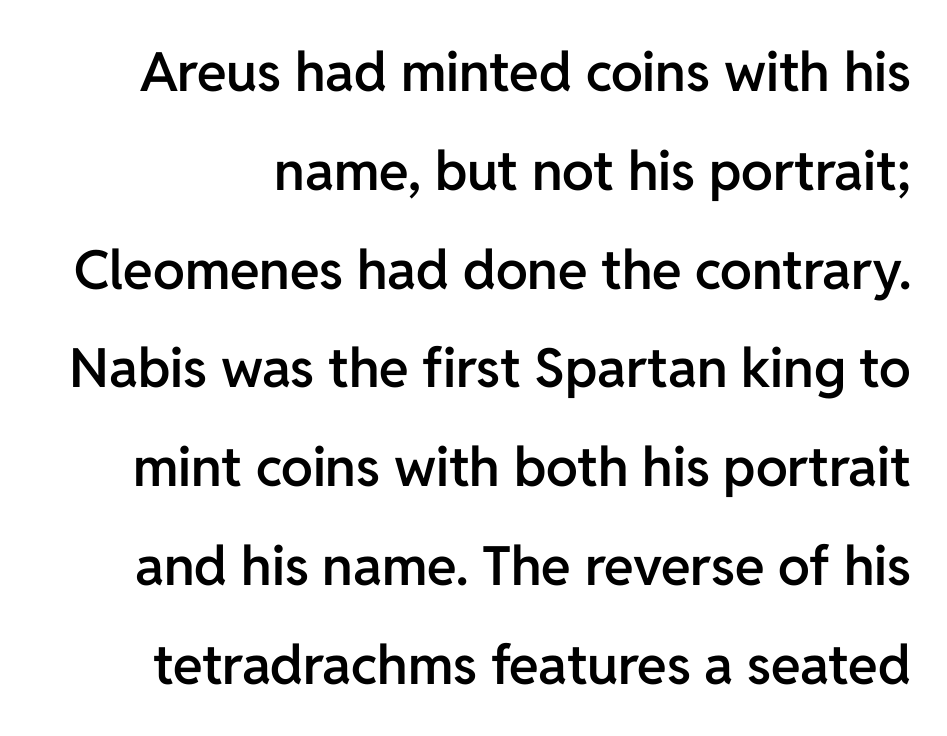
Weight check: semibold — heavier than regular, not quite bold. The rendering uses natural spacing where letterforms have individual widths. No word sits above an underline. To sum up the face: it is a sans, with no serifs. Posture: vertical. Caption: standard tracking, unaltered.
